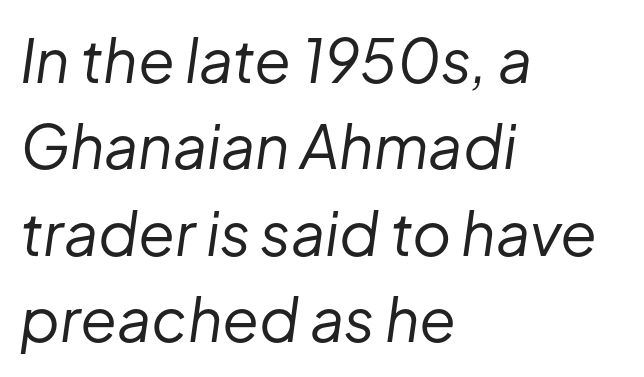
Q: Is the text bold? A: No.
Q: Is the text italic (slanted)? A: Yes, it leans right by about 8 degrees.
Q: Is the text underlined? A: No.
Q: How is the paragraph aligned? A: Left-aligned.
Q: Is the spacing between letters normal or unusually wide? A: Normal.
Q: Is the spacing between lines tight, normal or loose? A: Normal.
Q: Width (condensed, normal, or wide)? A: Normal.
Q: Stroke contrast? A: Low.
Q: x-height? A: Medium.
Q: Monospaced? A: No.
